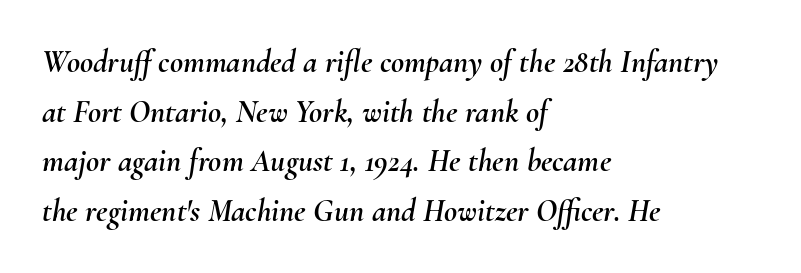
Tall strokes in this sample are angled rather than plumb. The line-height multiplier appears to be the usual default. The line texture is even and compact thanks to regular tracking. Check under the words: just untouched page. Think of a printed novel: that variable character pitch is what you see here. The setting favours the left margin, as ordinary paragraphs usually do.
